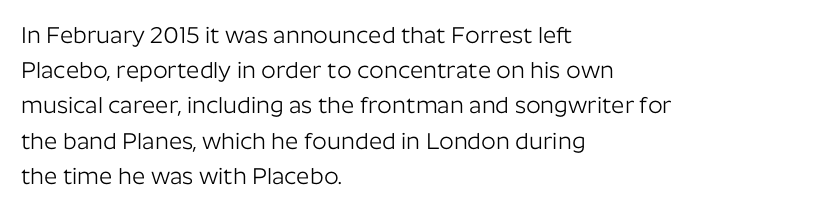
Q: Is the text bold? A: No.
Q: Is the text italic (slanted)? A: No, it is upright.
Q: Is the text underlined? A: No.
Q: How is the paragraph aligned? A: Left-aligned.
Q: Is the spacing between letters normal or unusually wide? A: Normal.
Q: Is the spacing between lines tight, normal or loose? A: Normal.
